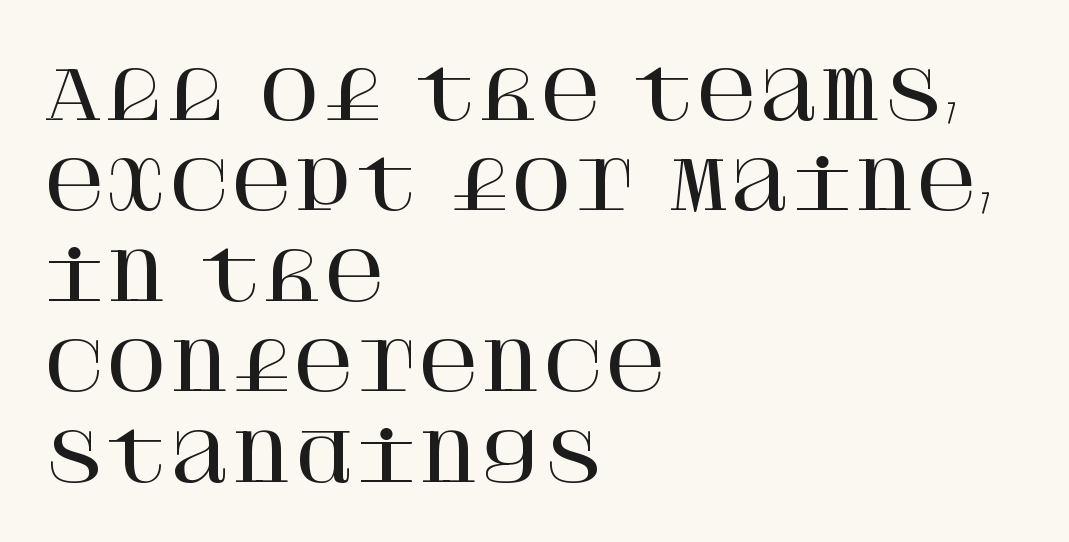
The vertical gap from one line to the next is medium. Teacher's note: observe the even left margin — that is flush-left alignment. It's the straight-up-and-down kind of type. Has an underline been added? It has not.
